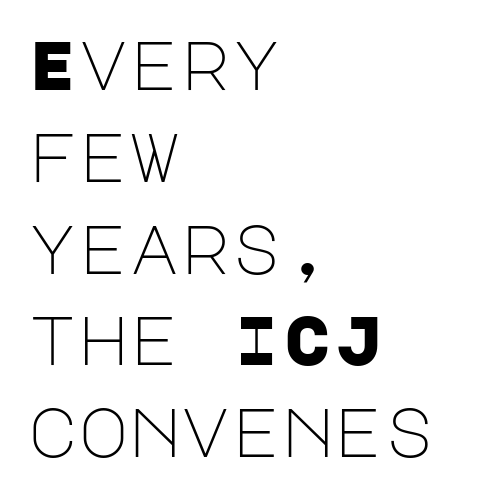
Note: no serifs on the glyphs. The passage shown stacks its lines at a standard gap. Think standard paragraph weight, or any step lighter than that. This sample uses an upright cut, with every glyph sitting square on the baseline. The face used here is rendered with its standard letterfit.
